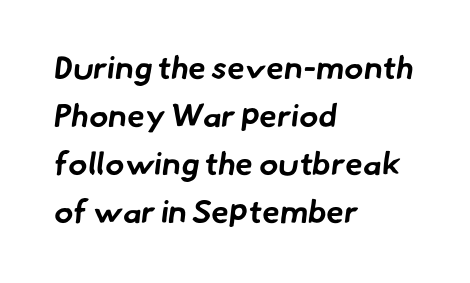
{"serif": "no", "bold": "yes", "weight": "bold", "width": "normal", "stroke_contrast": "low", "x_height": "small", "monospaced": "no", "underline": "no", "align": "left", "line_spacing": "normal", "line_spacing_ratio": 1.5, "letter_spacing": "normal", "letter_spacing_em": 0.0, "glyph_px": 32}
